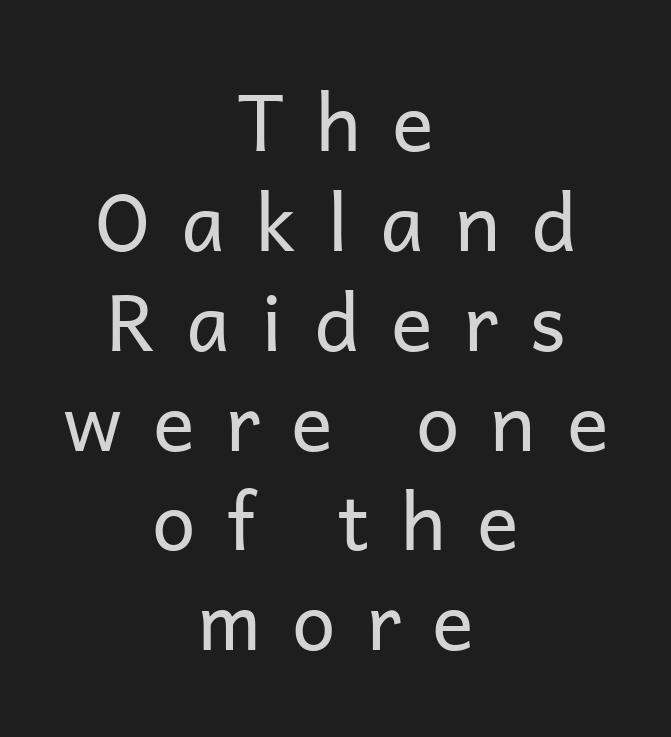
The specimen omits any rule beneath the text block's lines. Looks like regular typesetting: each glyph gets only the width it needs. If you folded the block vertically in half, each line would mirror itself in length. A typesetter would label this face a sans. The specimen reads as upright at a glance. Compared with typical body copy, the letter spacing here is much looser.
